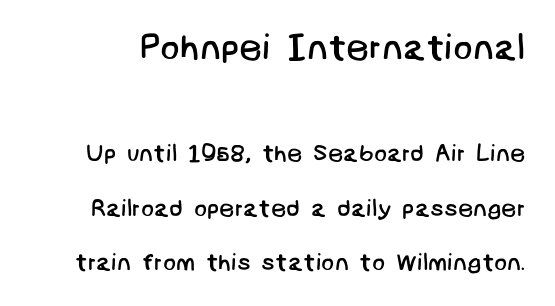
{"serif": "no", "bold": "no", "weight": "regular", "width": "normal", "stroke_contrast": "low", "x_height": "large", "underline": "no", "line_spacing": "loose", "line_spacing_ratio": 2.28, "letter_spacing": "normal", "letter_spacing_em": 0.0, "larger_block": "first", "size_ratio": 1.5, "glyph_px": 36}
